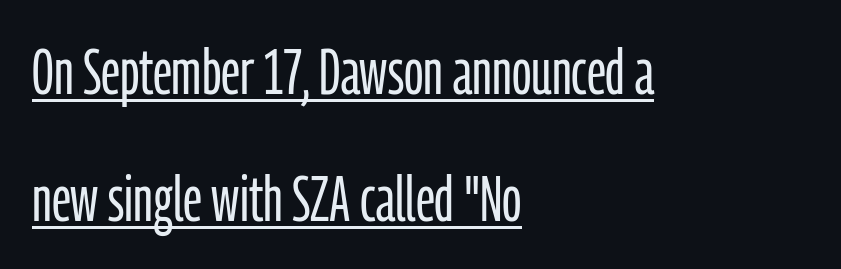
{"serif": "no", "italic": "no", "bold": "no", "weight": "light", "width": "condensed", "stroke_contrast": "low", "x_height": "medium", "monospaced": "no", "underline": "yes", "align": "left", "line_spacing": "loose", "line_spacing_ratio": 1.99, "letter_spacing": "normal", "letter_spacing_em": 0.0, "glyph_px": 64}
